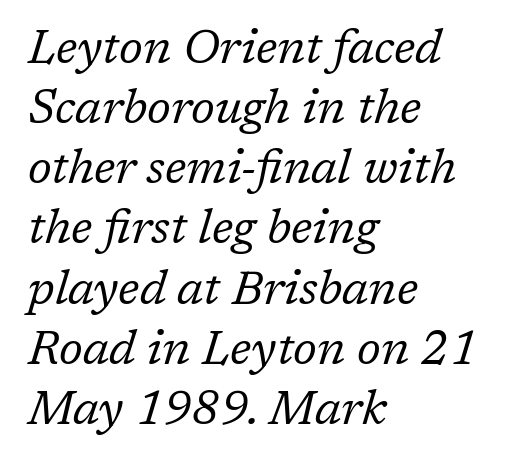
The image shows 47 px regular-weight serif type, italic (leaning right); set left-aligned, normal line spacing (1.28x), normal letter spacing, not underlined; low stroke contrast and a medium x-height.
